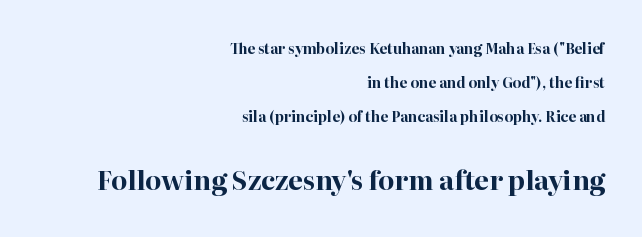
Short note: letters normally spaced. The zone under the glyphs is completely vacant. The strokes are fattened all the way to bold. The letters stand straight up with perfectly vertical stems. Top chunk: small. Bottom chunk: large. Compared with a flush-left layout, this one pins lines to the opposite, right side.
